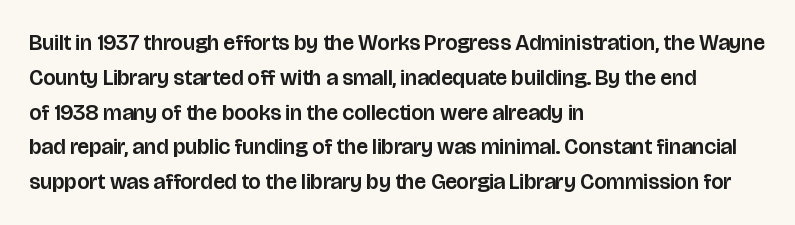
The letters stand straight up with perfectly vertical stems. The strip under each line holds only bare page. Each new line begins a customary step beneath the previous one. Inter-character spacing is left at the font's built-in metrics. The paragraph shown leans on its left margin.
